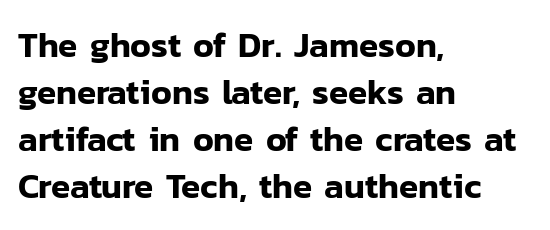
Q: Is the text italic (slanted)? A: No, it is upright.
Q: Is the typeface a serif or a sans-serif typeface? A: Sans-serif.
Q: Is the text underlined? A: No.
Q: How is the paragraph aligned? A: Left-aligned.
Q: Is the spacing between letters normal or unusually wide? A: Normal.
Q: Is the spacing between lines tight, normal or loose? A: Normal.
Q: Width (condensed, normal, or wide)? A: Normal.
Q: Stroke contrast? A: Low.
Q: x-height? A: Medium.
Q: Monospaced? A: No.
